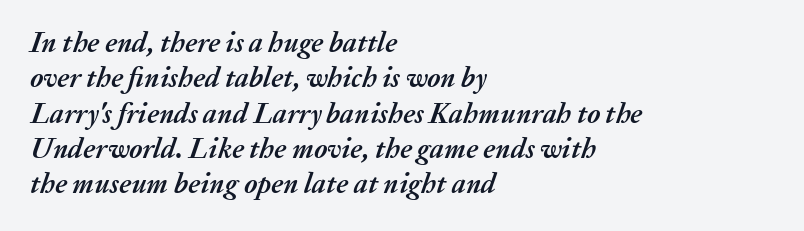
The image shows 28 px semibold type, italic (leaning right); set left-aligned, normal line spacing (1.26x), normal letter spacing, not underlined; medium stroke contrast and a medium x-height.
